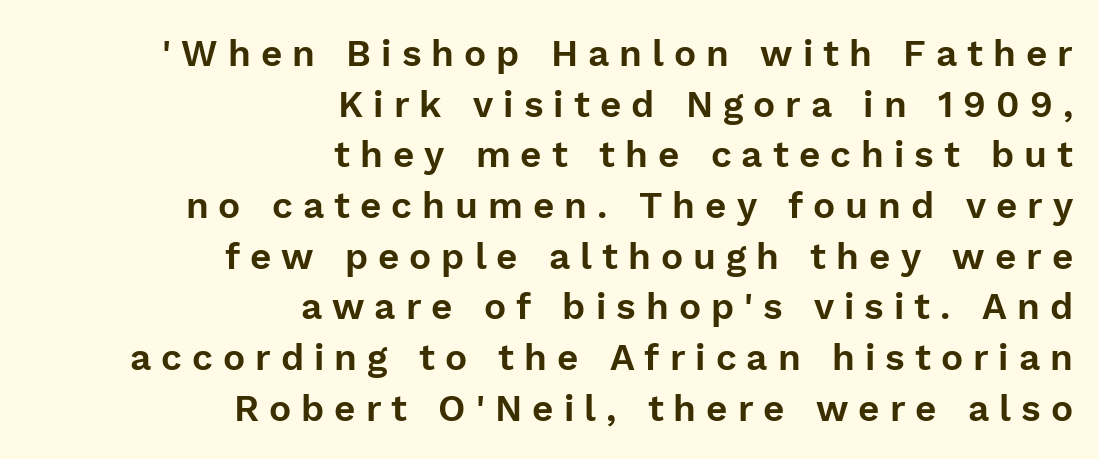
The lines are quadded right. The face used here is proportionally spaced, like ordinary book or web type. Lines of text with bare space underneath. Ordinary non-slanted type is in use. Nope, no serifs anywhere on these letters. Evenly set lines give the paragraph a standard silhouette.
